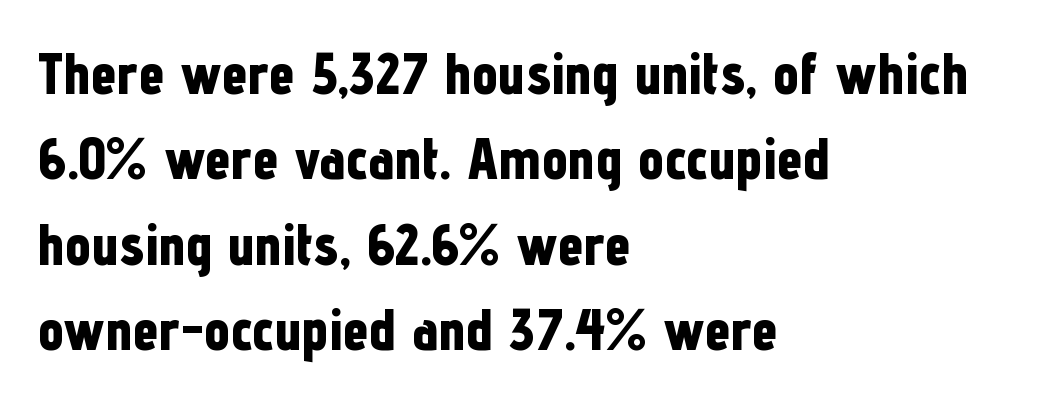
Nobody drew a line under any word here. Spacing verdict: proportional, widths tailored to each character. The setting favours the left margin, as ordinary paragraphs usually do. Glyph-to-glyph distance matches everyday printed text. Regular leading.
